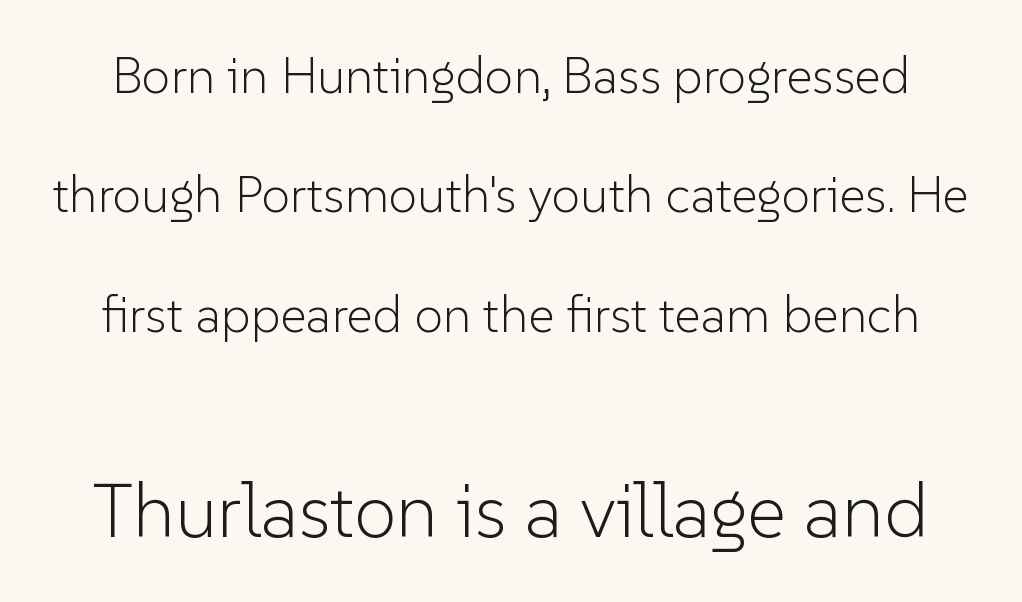
The cut favours lightness, reaching ordinary text weight at its darkest. Varying glyph widths throughout — classic text-font behaviour. The more generous point size was reserved for the lower chunk. The leading is generous, giving the passage an open texture. No feet cap the strokes, marking this as sans-serif type. What stands out about the letter spacing? Nothing — it is the standard amount.
